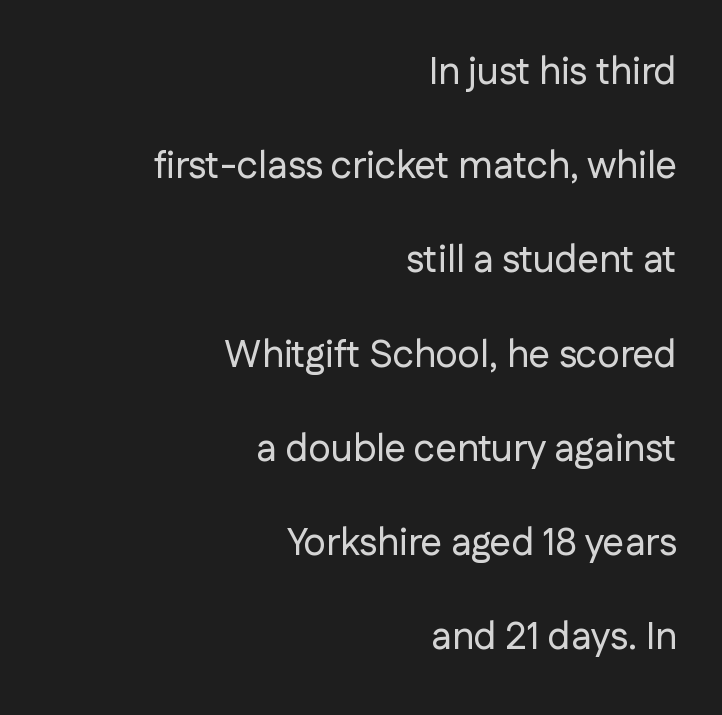
The image shows 38 px sans-serif type, upright; set right-aligned, loose line spacing (2.48x), normal letter spacing, not underlined; low stroke contrast and a medium x-height.
